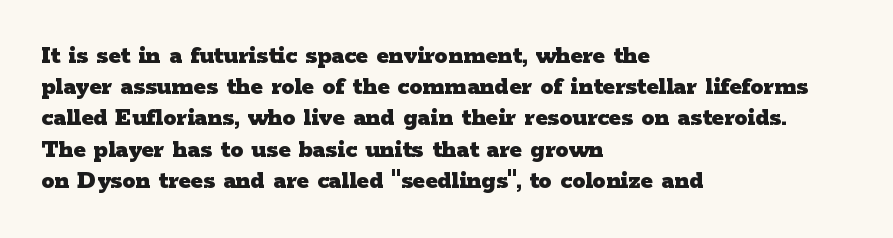
The image shows 26 px bold type, upright; set left-aligned, line spacing 1.2x, normal letter spacing, not underlined.
